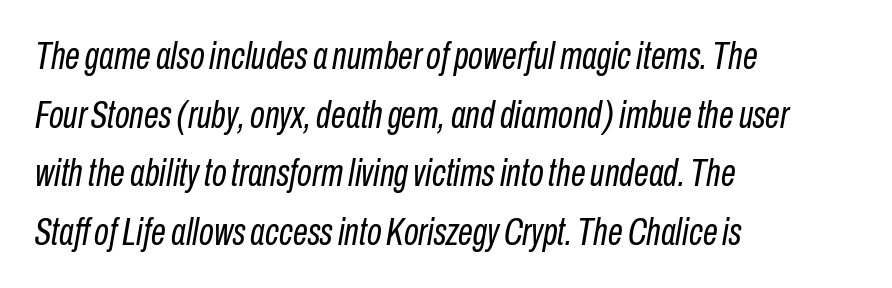
{"italic": "yes", "lean": "right", "slant_degrees": 10, "bold": "no", "weight": "regular", "width": "condensed", "stroke_contrast": "low", "x_height": "medium", "monospaced": "no", "underline": "no", "align": "left", "line_spacing": "normal", "line_spacing_ratio": 1.54, "letter_spacing": "normal", "letter_spacing_em": 0.0, "glyph_px": 38}
